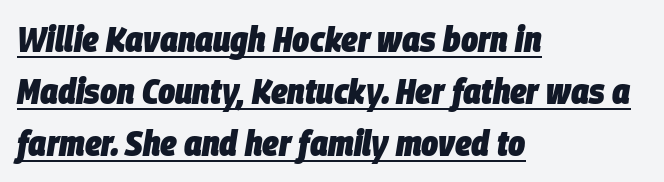
Q: Is the text bold? A: Yes.
Q: Is the text italic (slanted)? A: Yes, it leans right by about 9 degrees.
Q: Is the text underlined? A: Yes.
Q: How is the paragraph aligned? A: Left-aligned.
Q: Is the spacing between letters normal or unusually wide? A: Normal.
Q: Is the spacing between lines tight, normal or loose? A: Normal.
Q: Width (condensed, normal, or wide)? A: Condensed.
Q: Stroke contrast? A: Low.
Q: x-height? A: Large.
Q: Monospaced? A: No.
